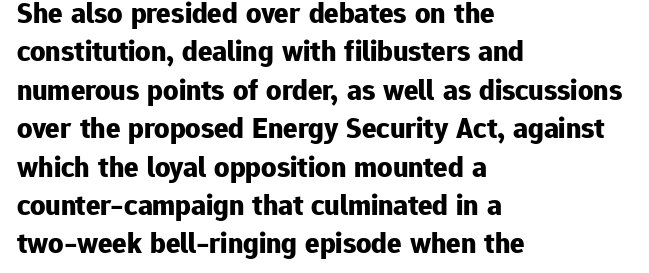
{"serif": "no", "italic": "no", "bold": "yes", "weight": "bold", "width": "normal", "stroke_contrast": "low", "x_height": "medium", "monospaced": "no", "underline": "no", "align": "left", "line_spacing": "normal", "line_spacing_ratio": 1.28, "letter_spacing": "normal", "letter_spacing_em": 0.0, "glyph_px": 30}
